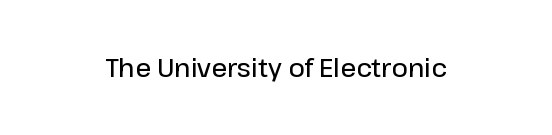
Q: Is the text bold? A: Semi-bold.
Q: Is the text italic (slanted)? A: No, it is upright.
Q: Is the text underlined? A: No.
Q: Is the spacing between letters normal or unusually wide? A: Normal.
